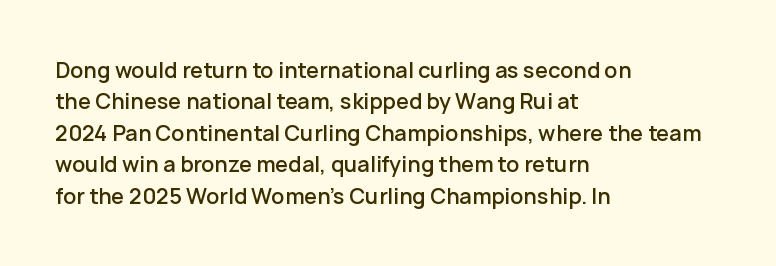
The image shows 21 px text type, upright; set left-aligned, normal line spacing (1.5x), normal letter spacing, not underlined.
